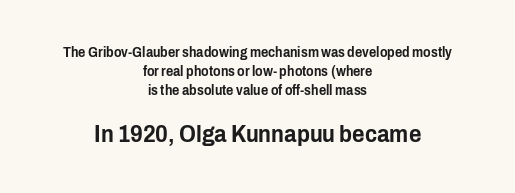
Compared with a flush-left layout, this one balances lines on the center instead. Glance below the letters and you will spot only blank space. Honestly, the row spacing looks completely unremarkable. The letterforms sit shoulder to shoulder at normal distance.
